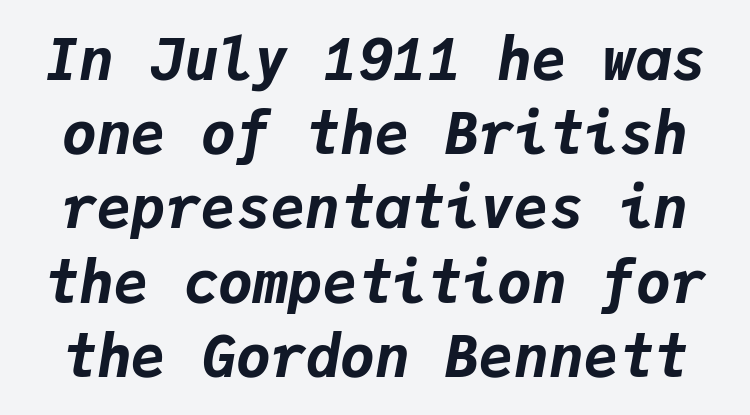
The image shows 58 px bold type, italic (leaning right), monospaced; set normal line spacing (1.28x), normal letter spacing, not underlined; low stroke contrast and a medium x-height.
